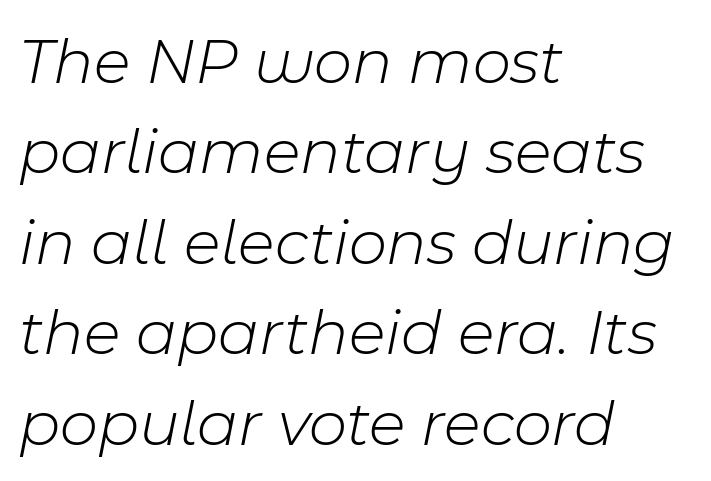
Caption: face not bold, strokes unweighted. Line beginnings align vertically; line endings do not. Honestly, the row spacing looks completely unremarkable. Looks like regular typesetting: each glyph gets only the width it needs. Observe the ordinary spacing: letters are neighbours, not strangers. Clear beneath every line of the passage.
